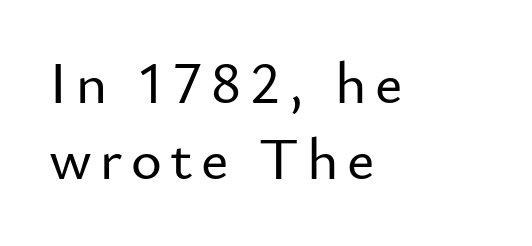
Each line starts at the same left margin while the right side varies. This rendering employs a face without finishing strokes, i.e., a sans-serif. Posture: vertical. Varying glyph widths throughout — classic text-font behaviour.
